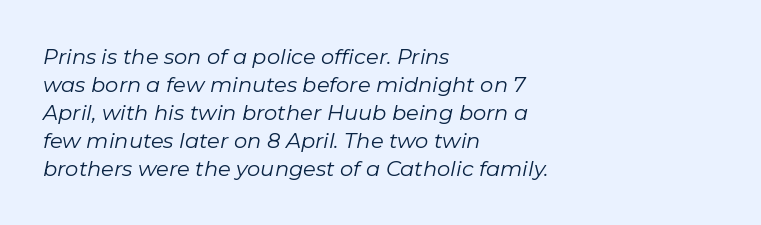
{"italic": "yes", "lean": "right", "slant_degrees": 11, "bold": "no", "underline": "no", "align": "left", "line_spacing": "normal", "line_spacing_ratio": 1.33, "letter_spacing": "normal", "letter_spacing_em": 0.0, "glyph_px": 21}
